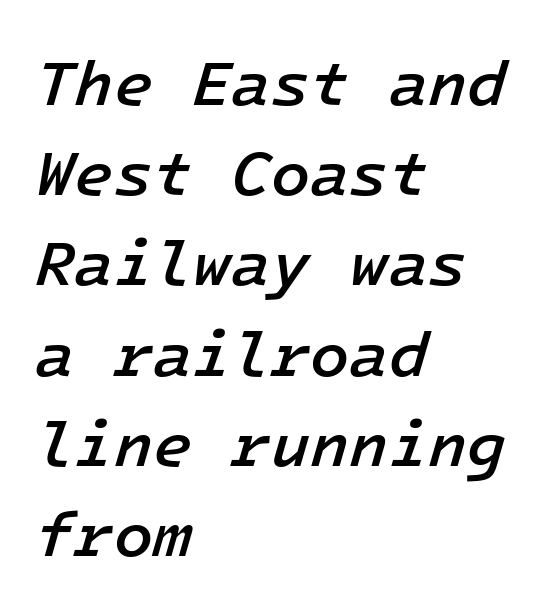
{"italic": "yes", "lean": "right", "slant_degrees": 16, "bold": "semi", "weight": "semibold", "width": "normal", "stroke_contrast": "low", "x_height": "medium", "monospaced": "yes", "underline": "no", "align": "left", "line_spacing": "normal", "line_spacing_ratio": 1.41, "letter_spacing": "normal", "letter_spacing_em": 0.0, "glyph_px": 64}
